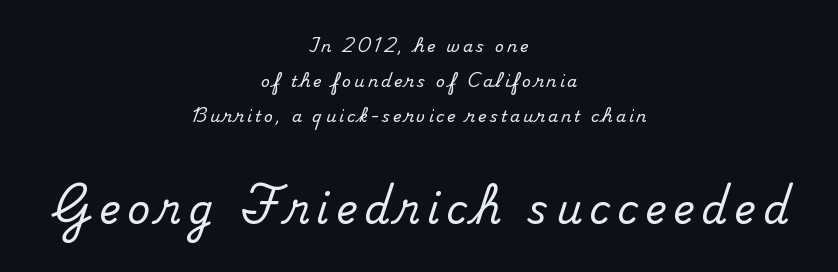
{"serif": "yes", "width": "normal", "stroke_contrast": "medium", "x_height": "small", "monospaced": "no", "underline": "no", "align": "center", "line_spacing": "loose", "line_spacing_ratio": 2.18, "larger_block": "second", "size_ratio": 2.5, "glyph_px": 40}
